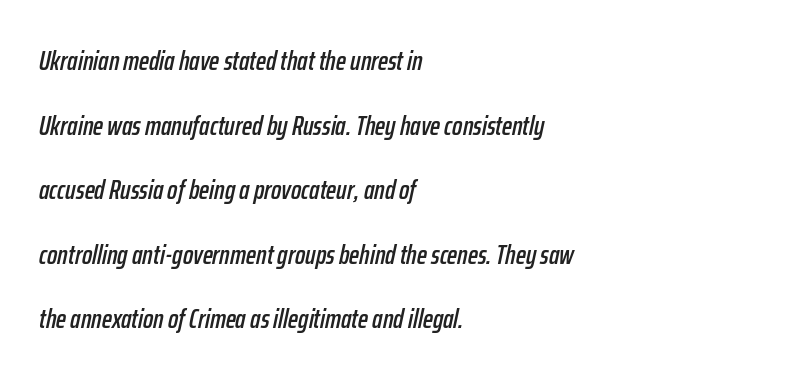
Q: Is the text italic (slanted)? A: Yes, it leans right by about 12 degrees.
Q: Is the text underlined? A: No.
Q: How is the paragraph aligned? A: Left-aligned.
Q: Is the spacing between letters normal or unusually wide? A: Normal.
Q: Is the spacing between lines tight, normal or loose? A: Loose.
